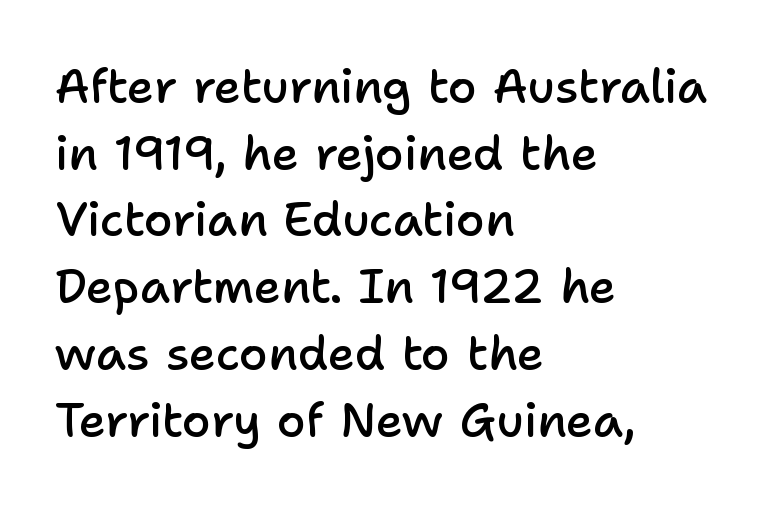
{"serif": "no", "italic": "no", "bold": "semi", "weight": "semibold", "width": "normal", "stroke_contrast": "low", "x_height": "medium", "monospaced": "no", "underline": "no", "align": "left", "line_spacing": "normal", "line_spacing_ratio": 1.42, "letter_spacing": "normal", "letter_spacing_em": 0.0, "glyph_px": 47}
